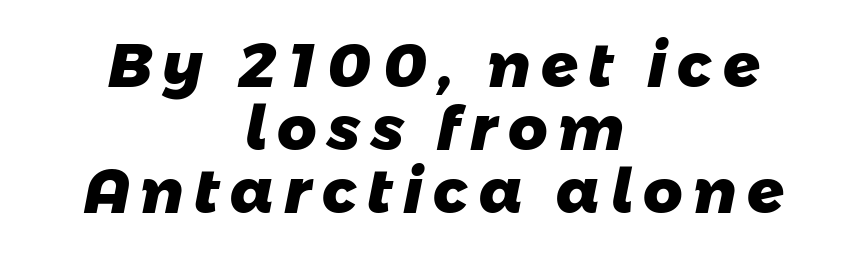
Q: Is the text bold? A: Yes.
Q: Is the typeface a serif or a sans-serif typeface? A: Sans-serif.
Q: Is the text underlined? A: No.
Q: How is the paragraph aligned? A: Centered.
Q: Is the spacing between lines tight, normal or loose? A: Tight.
Q: Width (condensed, normal, or wide)? A: Normal.
Q: Stroke contrast? A: Low.
Q: x-height? A: Medium.
Q: Monospaced? A: No.
